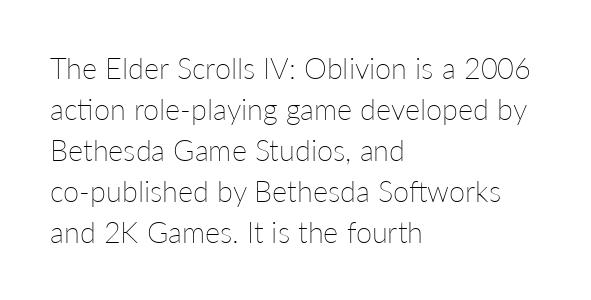
The face used here is proportionally spaced, like ordinary book or web type. One-word summary of the alignment: left. Bold? No — there's no thickening of the strokes. The lines sit at an ordinary, default distance from one another. Has an underline been added? It has not.
